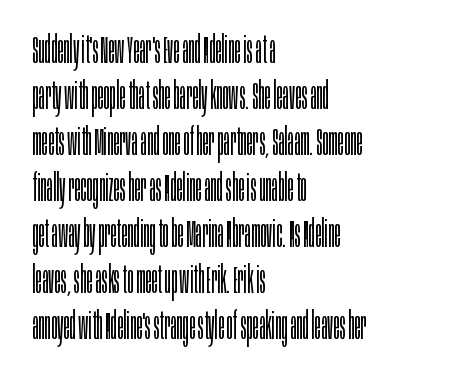
The image shows 38 px light, condensed sans-serif type, upright; set left-aligned, line spacing 1.21x, normal letter spacing, not underlined; low stroke contrast and a large x-height.
